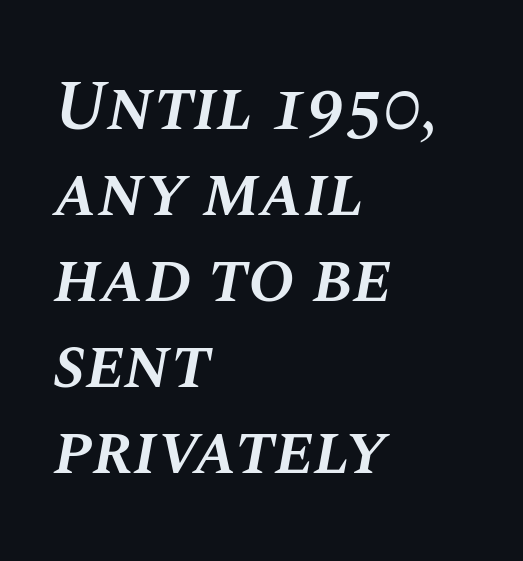
{"italic": "yes", "lean": "right", "slant_degrees": 10, "bold": "semi", "weight": "semibold", "width": "normal", "stroke_contrast": "medium", "x_height": "large", "monospaced": "no", "underline": "no", "align": "left", "line_spacing_ratio": 1.23, "letter_spacing": "normal", "letter_spacing_em": 0.0, "glyph_px": 70}
